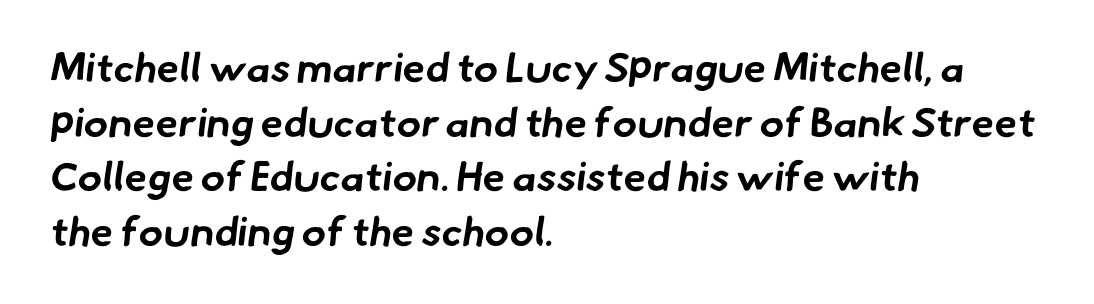
Q: Is the text bold? A: Yes.
Q: Is the typeface a serif or a sans-serif typeface? A: Sans-serif.
Q: Is the text underlined? A: No.
Q: How is the paragraph aligned? A: Left-aligned.
Q: Is the spacing between letters normal or unusually wide? A: Normal.
Q: Is the spacing between lines tight, normal or loose? A: Normal.
Q: Width (condensed, normal, or wide)? A: Normal.
Q: Stroke contrast? A: Low.
Q: x-height? A: Small.
Q: Monospaced? A: No.
